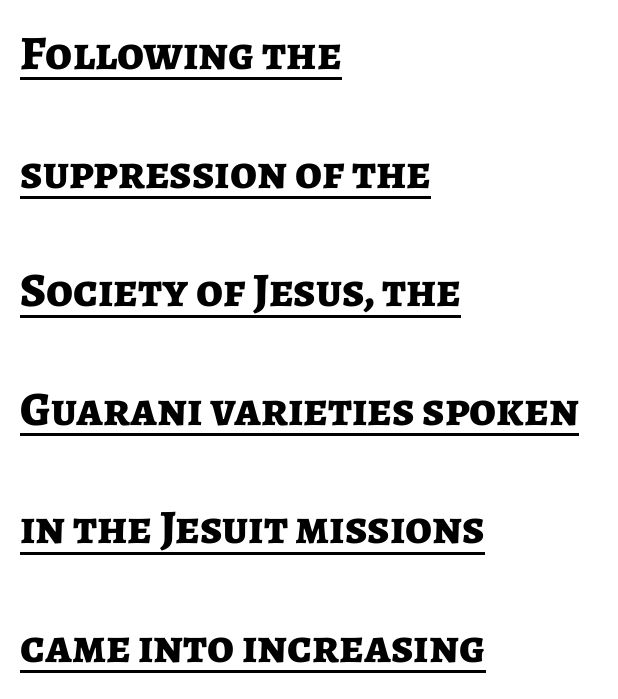
Heavy-handed strokes throughout: this text is bold. No extra tracking has been applied to these lines. Vertical spacing — loose. Here the designer chose a conventional face with non-uniform glyph widths. Visually the block forms a straight wall on the left and a jagged coastline on the right. Like a heading marked for emphasis, these lines bear an underscore.
